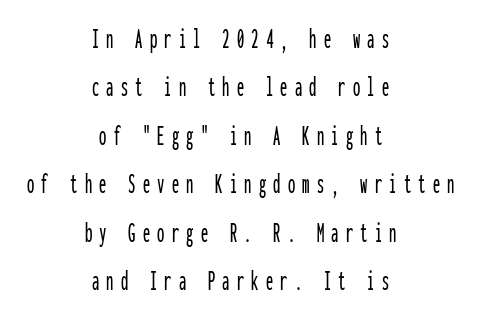
{"serif": "no", "italic": "no", "width": "condensed", "stroke_contrast": "low", "x_height": "medium", "monospaced": "yes", "underline": "no", "align": "center", "line_spacing": "normal", "line_spacing_ratio": 1.67, "letter_spacing": "wide", "letter_spacing_em": 0.25, "glyph_px": 29}
